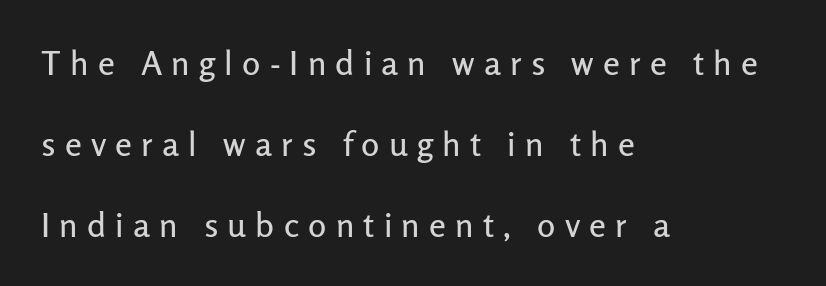
Q: Is the text italic (slanted)? A: No, it is upright.
Q: Is the typeface a serif or a sans-serif typeface? A: Sans-serif.
Q: Is the text underlined? A: No.
Q: How is the paragraph aligned? A: Left-aligned.
Q: Is the spacing between letters normal or unusually wide? A: Unusually wide.
Q: Is the spacing between lines tight, normal or loose? A: Loose.
Q: Width (condensed, normal, or wide)? A: Normal.
Q: Stroke contrast? A: Low.
Q: x-height? A: Medium.
Q: Monospaced? A: No.
